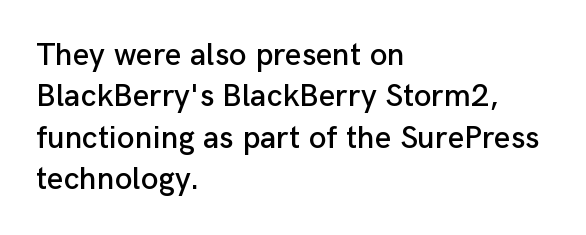
Q: Is the text italic (slanted)? A: No, it is upright.
Q: Is the typeface a serif or a sans-serif typeface? A: Sans-serif.
Q: Is the text underlined? A: No.
Q: How is the paragraph aligned? A: Left-aligned.
Q: Is the spacing between letters normal or unusually wide? A: Normal.
Q: Is the spacing between lines tight, normal or loose? A: Normal.
Q: Width (condensed, normal, or wide)? A: Normal.
Q: Stroke contrast? A: Low.
Q: x-height? A: Medium.
Q: Monospaced? A: No.
